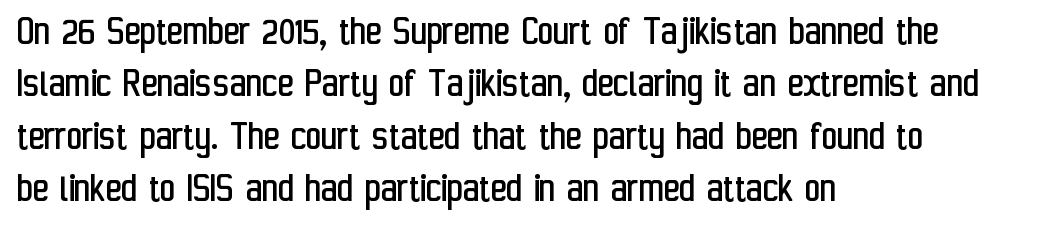
These lines are rendered in a variable-pitch font. All the whitespace from short lines collects on the right. Nothing sits at the stroke ends, so this counts as sans-serif. The passage shown has conventional tracking throughout. The letters stand straight up with perfectly vertical stems.
